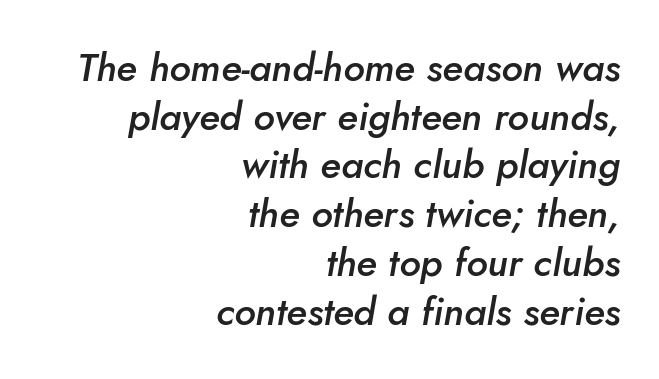
{"italic": "yes", "lean": "right", "slant_degrees": 10, "bold": "semi", "weight": "semibold", "width": "normal", "stroke_contrast": "low", "x_height": "small", "monospaced": "no", "underline": "no", "align": "right", "line_spacing": "normal", "line_spacing_ratio": 1.25, "letter_spacing": "normal", "letter_spacing_em": 0.0, "glyph_px": 39}
